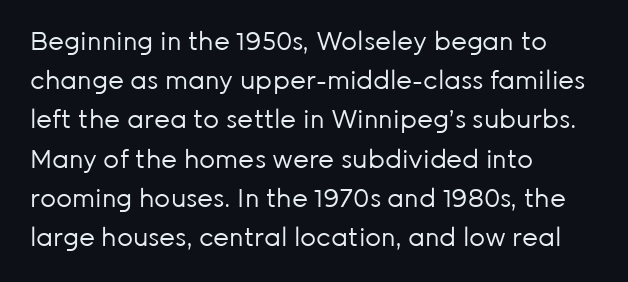
Is this a heavy cut? Hardly; it is regular or lighter. In CSS terms this would be text-align: left. Words appear dense and cohesive because spacing is normal. The gap between lines stays unmarked. Reading down the column, the eye jumps a familiar distance to each next line. This is roman type, the default non-slanted kind.
